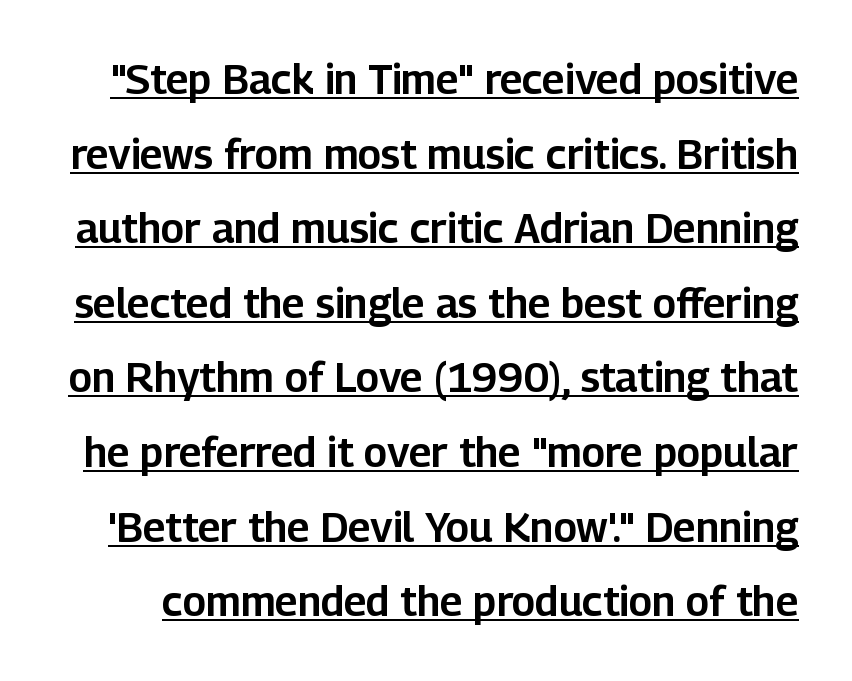
Q: Is the text italic (slanted)? A: No, it is upright.
Q: Is the typeface a serif or a sans-serif typeface? A: Sans-serif.
Q: Is the text underlined? A: Yes.
Q: Is the spacing between letters normal or unusually wide? A: Normal.
Q: Width (condensed, normal, or wide)? A: Normal.
Q: Stroke contrast? A: Low.
Q: x-height? A: Medium.
Q: Monospaced? A: No.
